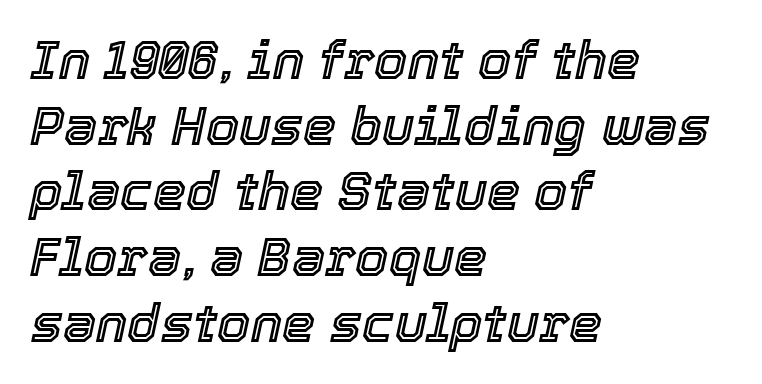
Q: Is the text italic (slanted)? A: Yes, it leans right by about 12 degrees.
Q: Is the text underlined? A: No.
Q: How is the paragraph aligned? A: Left-aligned.
Q: Is the spacing between letters normal or unusually wide? A: Normal.
Q: Width (condensed, normal, or wide)? A: Normal.
Q: x-height? A: Medium.
Q: Monospaced? A: No.
